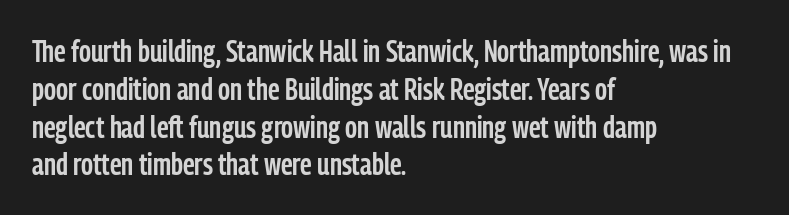
Does the lettering tilt? It doesn't — this is upright. Regular leading. A somewhat darkened texture: the type is semibold rather than bold. The passage is arranged the way most books set body copy — flush left.
